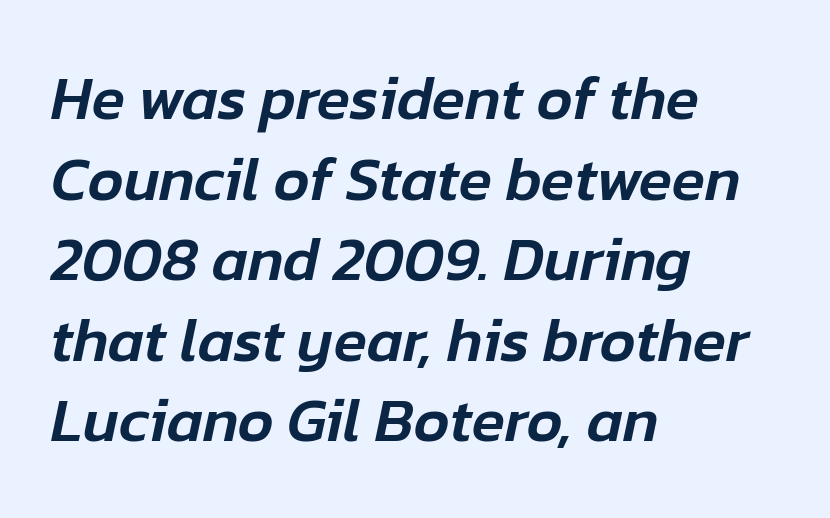
Q: Is the text italic (slanted)? A: Yes, it leans right by about 12 degrees.
Q: Is the text underlined? A: No.
Q: How is the paragraph aligned? A: Left-aligned.
Q: Is the spacing between letters normal or unusually wide? A: Normal.
Q: Is the spacing between lines tight, normal or loose? A: Normal.
Q: Width (condensed, normal, or wide)? A: Normal.
Q: Stroke contrast? A: Low.
Q: x-height? A: Medium.
Q: Monospaced? A: No.
